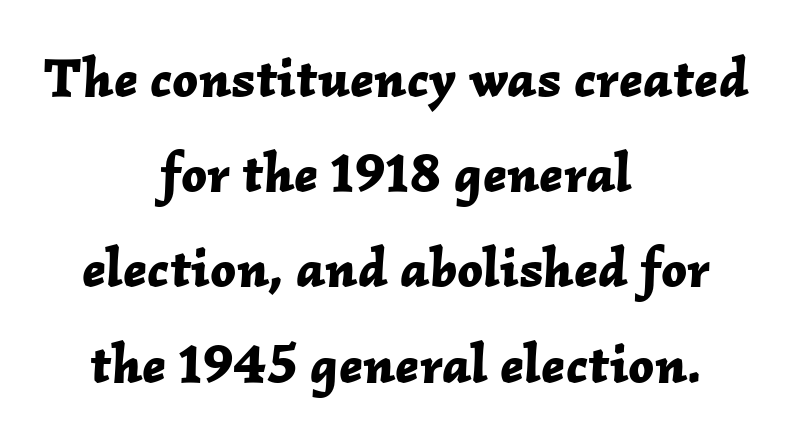
The image shows 56 px bold type, italic (leaning right); set centered, normal line spacing (1.7x), normal letter spacing, not underlined; low stroke contrast and a medium x-height.
